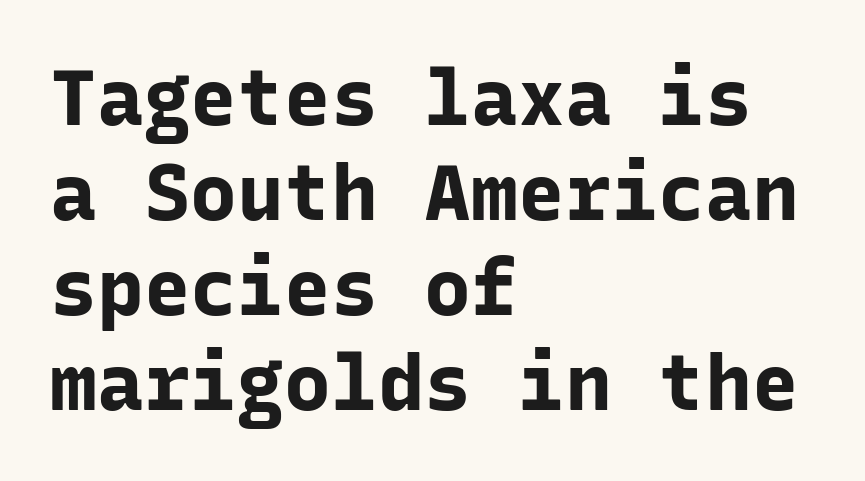
{"serif": "no", "italic": "no", "bold": "yes", "weight": "bold", "width": "normal", "stroke_contrast": "low", "x_height": "medium", "monospaced": "yes", "underline": "no", "align": "left", "line_spacing_ratio": 1.22, "letter_spacing": "normal", "letter_spacing_em": 0.0, "glyph_px": 78}
